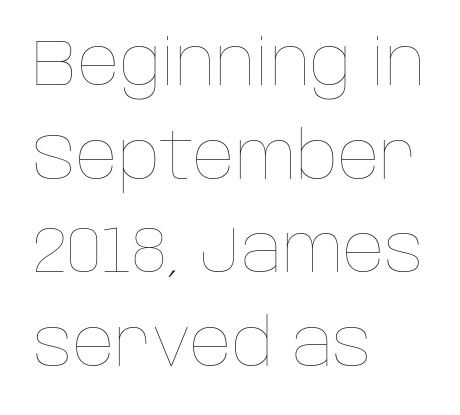
The image shows 65 px thin type, upright; set left-aligned, normal line spacing (1.44x), normal letter spacing, not underlined; low stroke contrast and a large x-height.
